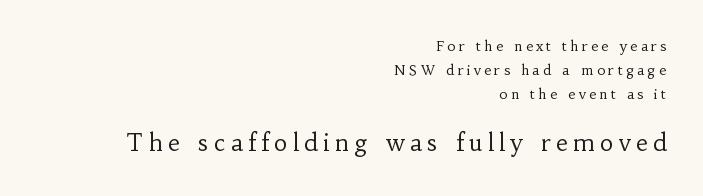
In terms of letterspacing, this is a distinctly airy, spread setting. A typesetter would mark this as roman, not italic. Each line ends at the same right margin while the left side varies. The letters in the lower block stand taller than those in the block above. Has an underline been added? It has not.
